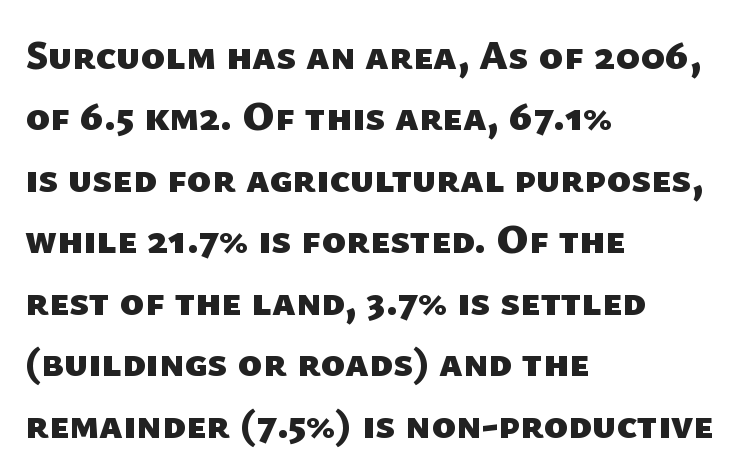
Q: Is the text bold? A: Yes.
Q: Is the typeface a serif or a sans-serif typeface? A: Sans-serif.
Q: Is the text underlined? A: No.
Q: How is the paragraph aligned? A: Left-aligned.
Q: Is the spacing between letters normal or unusually wide? A: Normal.
Q: Is the spacing between lines tight, normal or loose? A: Normal.
Q: Width (condensed, normal, or wide)? A: Normal.
Q: Stroke contrast? A: Low.
Q: x-height? A: Medium.
Q: Monospaced? A: No.
